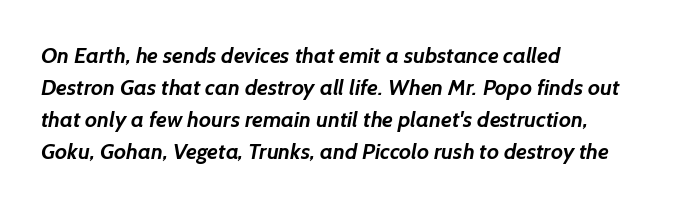
{"bold": "yes", "underline": "no", "align": "left", "line_spacing": "normal", "line_spacing_ratio": 1.46, "letter_spacing": "normal", "letter_spacing_em": 0.0, "glyph_px": 22}
